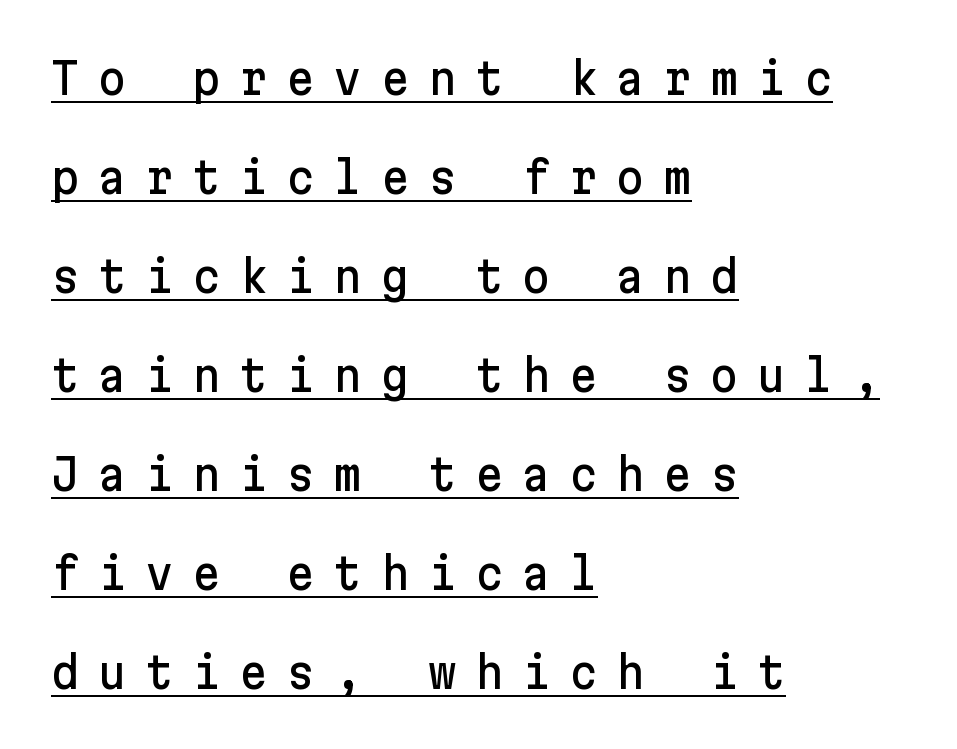
Q: Is the text italic (slanted)? A: No, it is upright.
Q: Is the typeface a serif or a sans-serif typeface? A: Sans-serif.
Q: Is the text underlined? A: Yes.
Q: How is the paragraph aligned? A: Left-aligned.
Q: Is the spacing between letters normal or unusually wide? A: Unusually wide.
Q: Is the spacing between lines tight, normal or loose? A: Loose.
Q: Width (condensed, normal, or wide)? A: Normal.
Q: Stroke contrast? A: Low.
Q: x-height? A: Medium.
